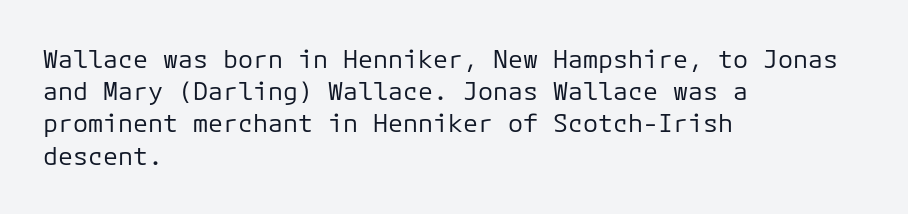
Q: Is the text bold? A: No.
Q: Is the text italic (slanted)? A: No, it is upright.
Q: Is the text underlined? A: No.
Q: How is the paragraph aligned? A: Left-aligned.
Q: Is the spacing between letters normal or unusually wide? A: Normal.
Q: Is the spacing between lines tight, normal or loose? A: Normal.
